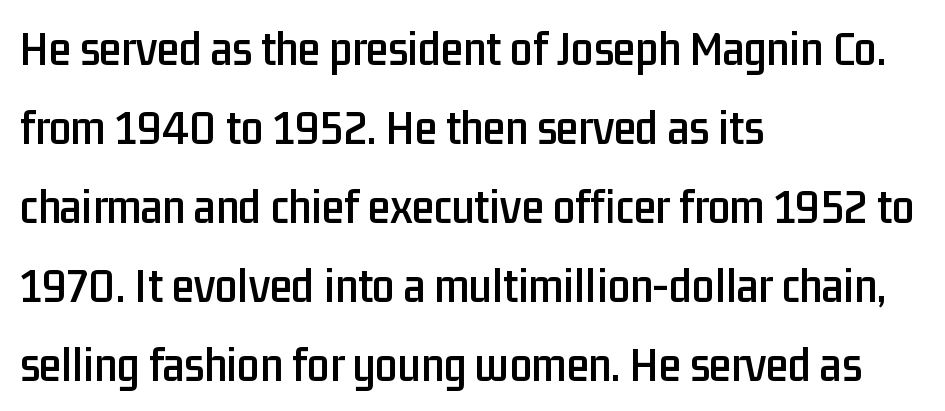
The line-height multiplier appears to be the usual default. Posture: vertical. Nothing sits at the stroke ends, so this counts as sans-serif. The letterforms sit shoulder to shoulder at normal distance.
